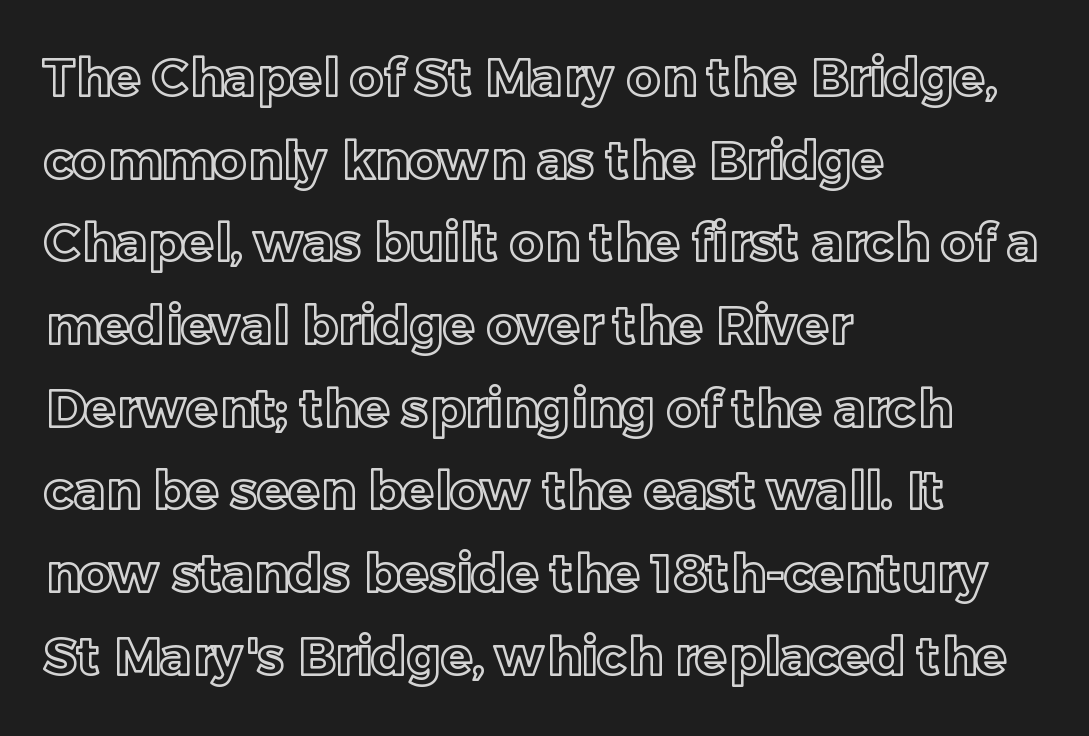
{"italic": "no", "width": "normal", "x_height": "medium", "monospaced": "no", "underline": "no", "align": "left", "line_spacing": "normal", "line_spacing_ratio": 1.59, "letter_spacing": "normal", "letter_spacing_em": 0.0, "glyph_px": 52}
